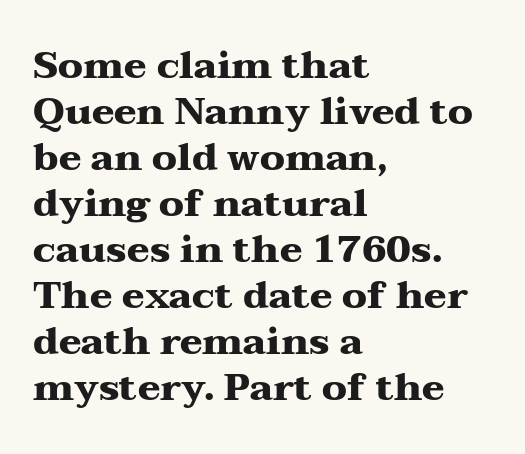
The image shows 38 px heavy, wide serif type, upright; set left-aligned, line spacing 1.21x, normal letter spacing, not underlined; medium stroke contrast and a medium x-height.
